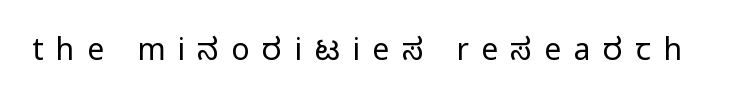
{"serif": "no", "italic": "no", "bold": "no", "weight": "regular", "width": "normal", "stroke_contrast": "low", "x_height": "medium", "monospaced": "no", "underline": "no", "letter_spacing": "wide", "letter_spacing_em": 0.42, "glyph_px": 30}
